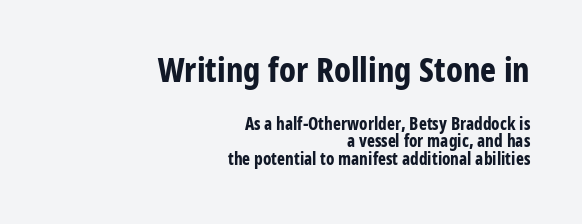
{"serif": "no", "italic": "no", "bold": "yes", "weight": "bold", "width": "condensed", "stroke_contrast": "low", "x_height": "medium", "monospaced": "no", "underline": "no", "align": "right", "line_spacing": "tight", "line_spacing_ratio": 1.04, "letter_spacing": "normal", "letter_spacing_em": 0.0, "larger_block": "first", "size_ratio": 2.0, "glyph_px": 34}
